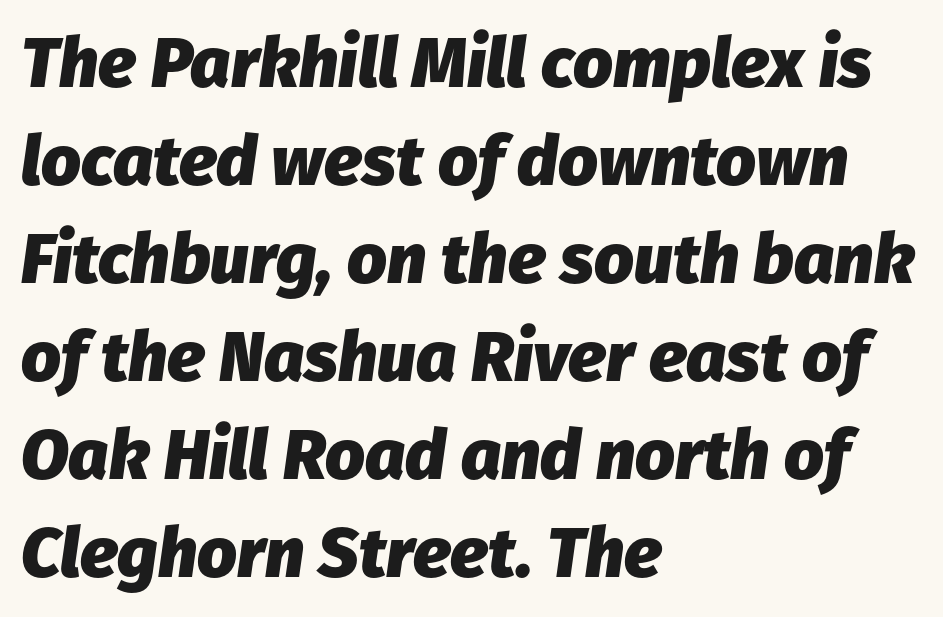
Q: Is the text bold? A: Yes.
Q: Is the text italic (slanted)? A: Yes, it leans right by about 8 degrees.
Q: Is the text underlined? A: No.
Q: How is the paragraph aligned? A: Left-aligned.
Q: Is the spacing between letters normal or unusually wide? A: Normal.
Q: Is the spacing between lines tight, normal or loose? A: Normal.
Q: Width (condensed, normal, or wide)? A: Normal.
Q: Stroke contrast? A: Low.
Q: x-height? A: Medium.
Q: Monospaced? A: No.
